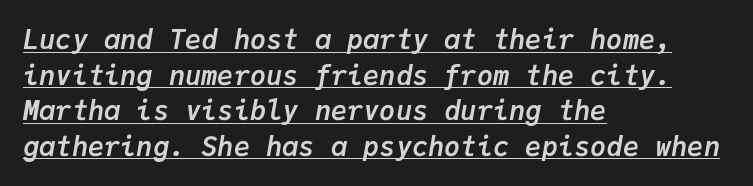
Q: Is the text bold? A: Yes.
Q: Is the text italic (slanted)? A: Yes, it leans right by about 9 degrees.
Q: Is the text underlined? A: Yes.
Q: How is the paragraph aligned? A: Left-aligned.
Q: Is the spacing between letters normal or unusually wide? A: Normal.
Q: Is the spacing between lines tight, normal or loose? A: Normal.
